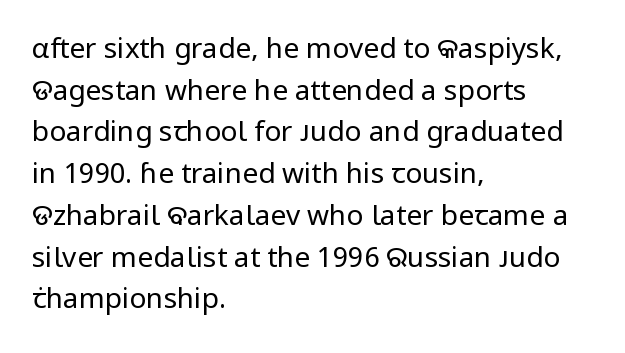
Clear beneath every line of the passage. The rows are spaced the way most documents space them. The tracking reads as untouched default to a designer's eye. The characters are drawn with everyday or finer stroke widths.
